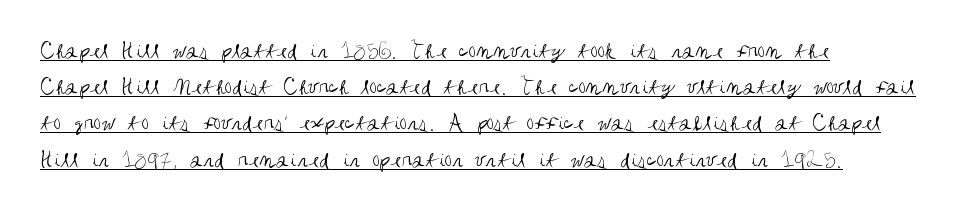
Nothing heavy about these letters — not bold at all. You can see a thin bar hugging the bottom of the glyphs. A typesetter would call this zero additional tracking. Regarding leading, the lines here are spaced in the standard way.
